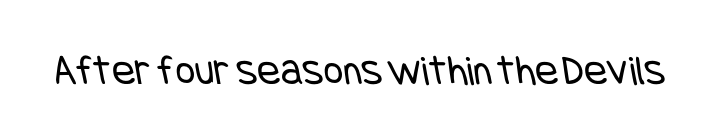
{"serif": "no", "bold": "no", "weight": "regular", "width": "condensed", "stroke_contrast": "low", "x_height": "large", "underline": "no", "letter_spacing": "normal", "letter_spacing_em": 0.0, "glyph_px": 43}
